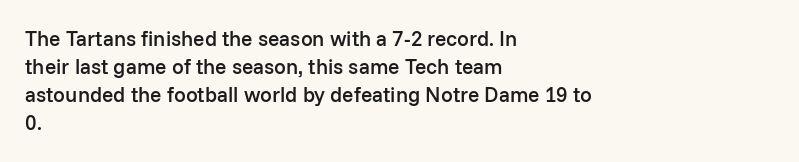
The axis of the letterforms is exactly vertical. The block of text has a typical density, with ordinary space between rows. Plain, unruled lines of type. Slightly chunky letters — semibold, I'd say, not full bold. Left-aligned paragraph, ragged on the right.
